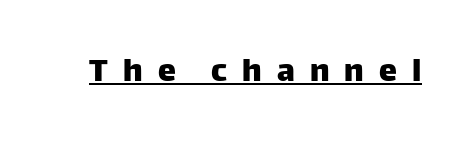
Q: Is the text italic (slanted)? A: No, it is upright.
Q: Is the typeface a serif or a sans-serif typeface? A: Sans-serif.
Q: Is the text underlined? A: Yes.
Q: Is the spacing between letters normal or unusually wide? A: Unusually wide.
Q: Width (condensed, normal, or wide)? A: Normal.
Q: Stroke contrast? A: Low.
Q: x-height? A: Large.
Q: Monospaced? A: No.
